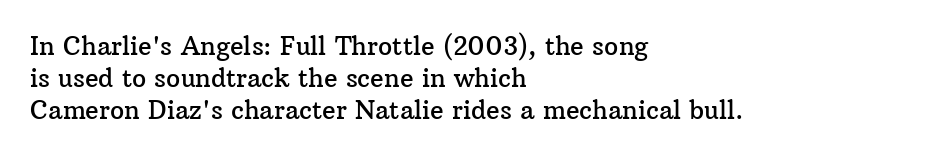
No italicization has been applied; the sample stays upright. This sample uses plain, unmodified letter spacing. Decoration check: the copy has no underline. The typesetter chose a ragged-right arrangement here. Interline gaps are of average width in this sample.
